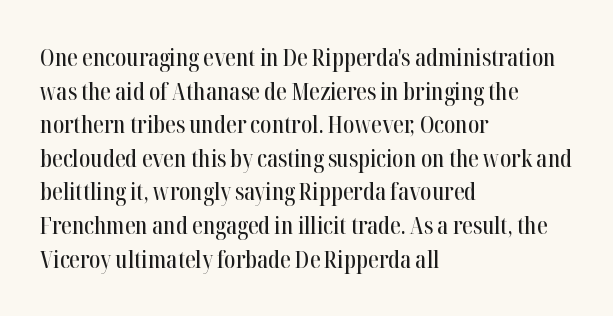
The image shows 24 px text type, upright; set left-aligned, normal line spacing (1.4x), normal letter spacing, not underlined.
